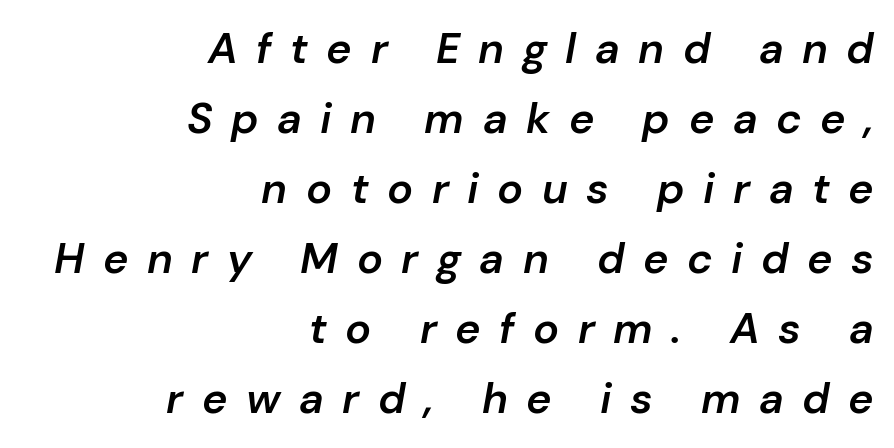
{"italic": "yes", "lean": "right", "slant_degrees": 10, "bold": "semi", "weight": "semibold", "width": "normal", "stroke_contrast": "low", "x_height": "medium", "monospaced": "no", "underline": "no", "align": "right", "line_spacing": "normal", "line_spacing_ratio": 1.63, "letter_spacing": "wide", "letter_spacing_em": 0.43, "glyph_px": 43}
